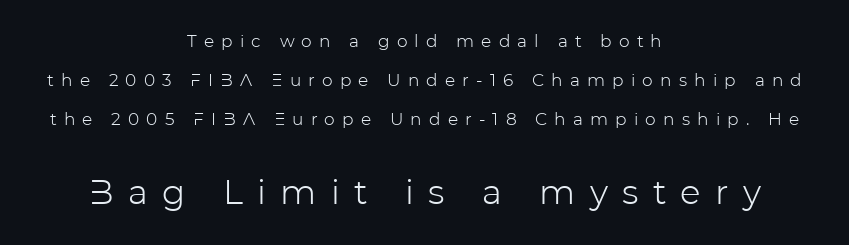
{"serif": "no", "italic": "no", "bold": "no", "weight": "light", "width": "normal", "stroke_contrast": "low", "x_height": "medium", "monospaced": "no", "underline": "no", "align": "center", "line_spacing": "loose", "line_spacing_ratio": 2.29, "letter_spacing": "wide", "letter_spacing_em": 0.42, "larger_block": "second", "size_ratio": 2.0, "glyph_px": 34}
